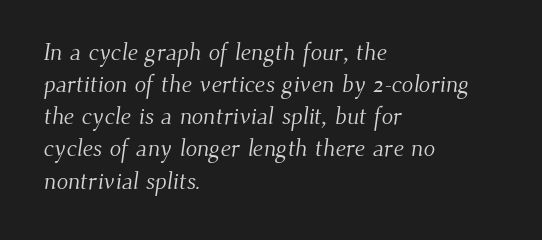
The image shows 24 px text type; set left-aligned, normal line spacing (1.34x), normal letter spacing, not underlined.
